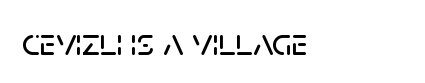
{"serif": "no", "italic": "no", "width": "normal", "stroke_contrast": "low", "x_height": "large", "monospaced": "no", "underline": "no", "letter_spacing": "normal", "letter_spacing_em": 0.0, "glyph_px": 38}
